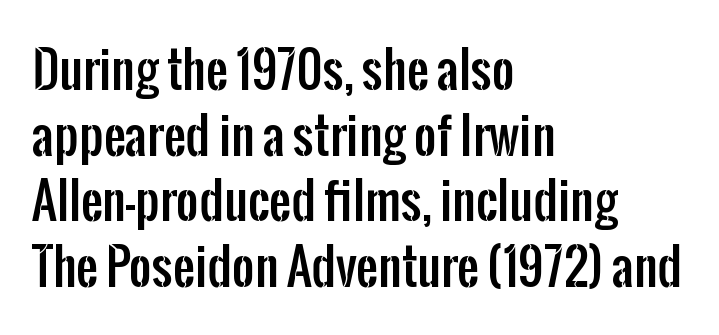
Q: Is the text italic (slanted)? A: No, it is upright.
Q: Is the typeface a serif or a sans-serif typeface? A: Sans-serif.
Q: Is the text underlined? A: No.
Q: How is the paragraph aligned? A: Left-aligned.
Q: Is the spacing between letters normal or unusually wide? A: Normal.
Q: Is the spacing between lines tight, normal or loose? A: Normal.
Q: Width (condensed, normal, or wide)? A: Condensed.
Q: Stroke contrast? A: Low.
Q: x-height? A: Medium.
Q: Monospaced? A: No.
